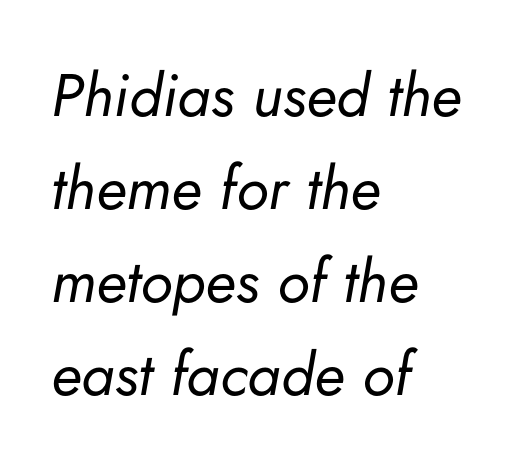
Q: Is the text bold? A: No.
Q: Is the text italic (slanted)? A: Yes, it leans right by about 5 degrees.
Q: Is the text underlined? A: No.
Q: How is the paragraph aligned? A: Left-aligned.
Q: Is the spacing between letters normal or unusually wide? A: Normal.
Q: Is the spacing between lines tight, normal or loose? A: Normal.
Q: Width (condensed, normal, or wide)? A: Normal.
Q: Stroke contrast? A: Low.
Q: x-height? A: Small.
Q: Monospaced? A: No.
